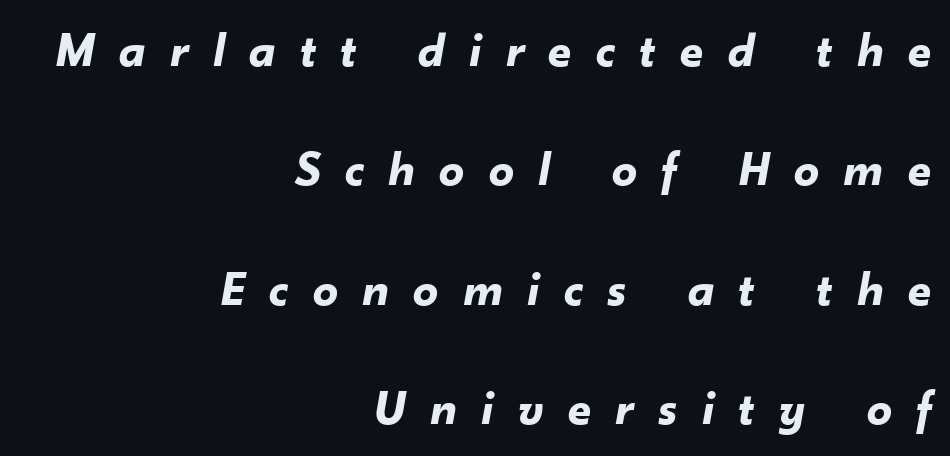
Characters are canted at an angle relative to the baseline's perpendicular. Horizontal bands of white between lines are thick stripes. A bare baseline throughout the passage. Stroke thickness is high; the sample reads as a true bold.
